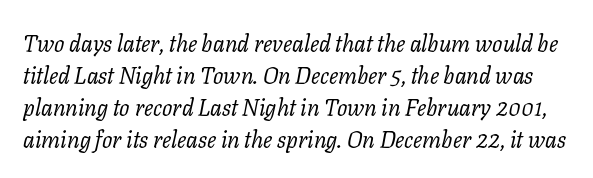
Q: Is the text bold? A: No.
Q: Is the text italic (slanted)? A: Yes, it leans right by about 11 degrees.
Q: Is the text underlined? A: No.
Q: Is the spacing between letters normal or unusually wide? A: Normal.
Q: Is the spacing between lines tight, normal or loose? A: Normal.
